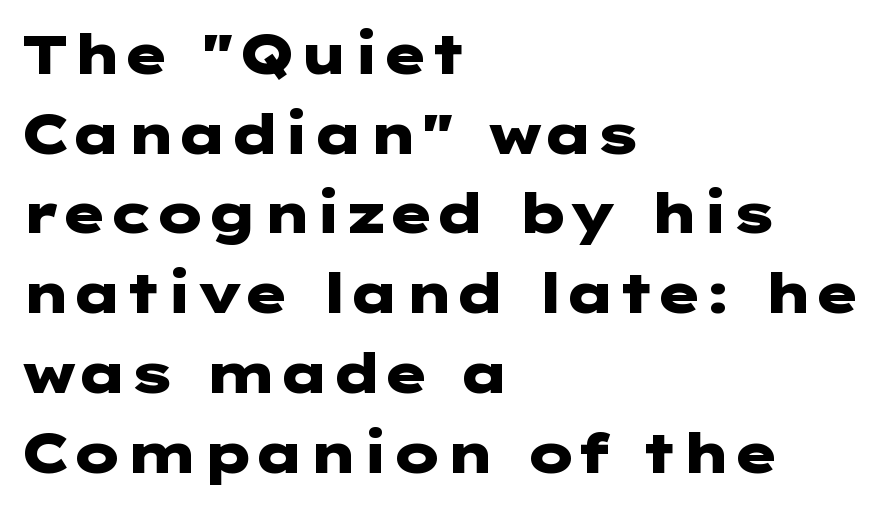
Q: Is the text bold? A: Yes.
Q: Is the text italic (slanted)? A: No, it is upright.
Q: Is the typeface a serif or a sans-serif typeface? A: Sans-serif.
Q: Is the text underlined? A: No.
Q: How is the paragraph aligned? A: Left-aligned.
Q: Is the spacing between letters normal or unusually wide? A: Normal.
Q: Is the spacing between lines tight, normal or loose? A: Normal.
Q: Width (condensed, normal, or wide)? A: Wide.
Q: Stroke contrast? A: Low.
Q: x-height? A: Medium.
